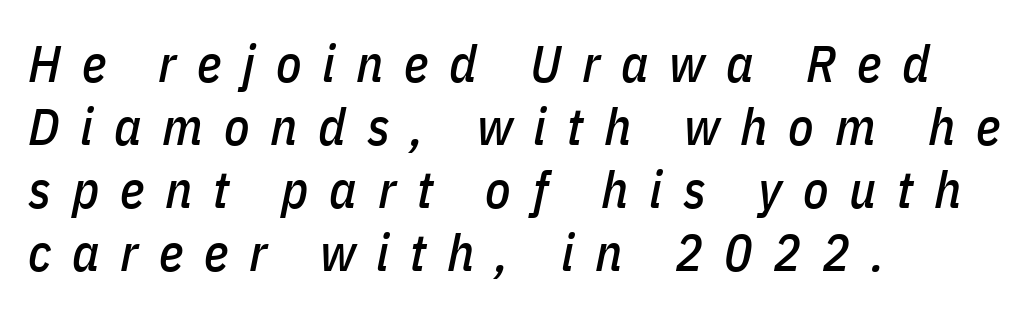
The image shows 52 px condensed type, italic (leaning right); set left-aligned, line spacing 1.21x, unusually wide letter spacing (+0.4 em), not underlined; low stroke contrast and a medium x-height.
